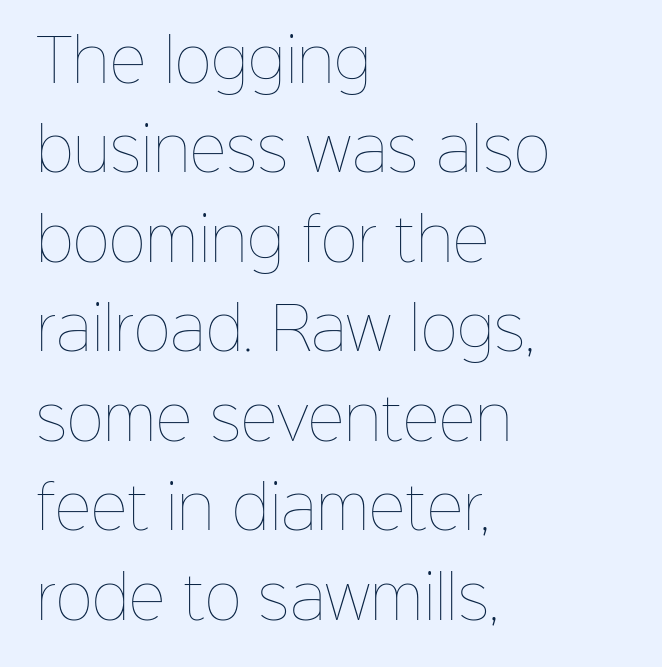
Q: Is the text bold? A: No.
Q: Is the text italic (slanted)? A: No, it is upright.
Q: Is the text underlined? A: No.
Q: How is the paragraph aligned? A: Left-aligned.
Q: Is the spacing between letters normal or unusually wide? A: Normal.
Q: Is the spacing between lines tight, normal or loose? A: Normal.
Q: Width (condensed, normal, or wide)? A: Normal.
Q: Stroke contrast? A: Low.
Q: x-height? A: Medium.
Q: Monospaced? A: No.
